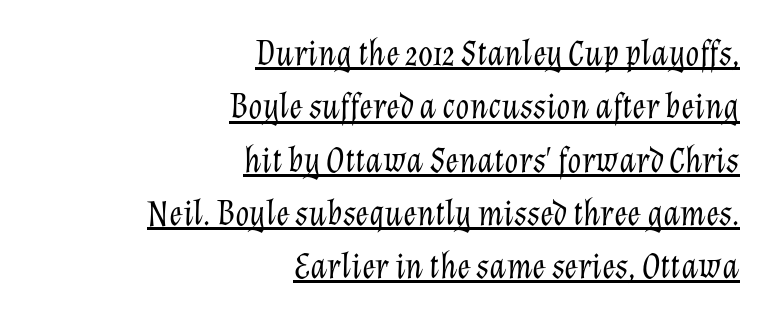
The image shows 36 px light type, italic (leaning right); set right-aligned, normal line spacing (1.48x), normal letter spacing, underlined; low stroke contrast and a medium x-height.
